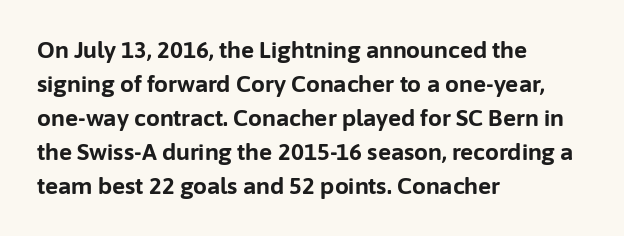
The image shows 22 px bold type, upright; set left-aligned, normal line spacing (1.54x), normal letter spacing, not underlined.
